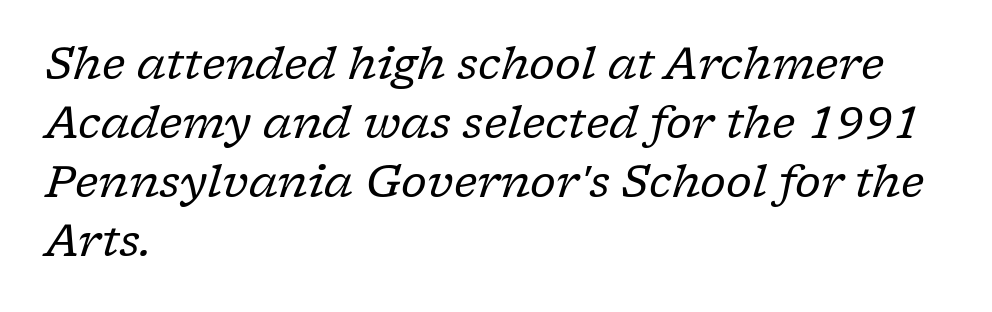
The paragraph shown leans on its left margin. The strip under each line holds only bare page. Vertical spacing — default. Stem width sits at or under what a default text font uses. Compared with ordinary roman type, these characters are visibly tilted.
